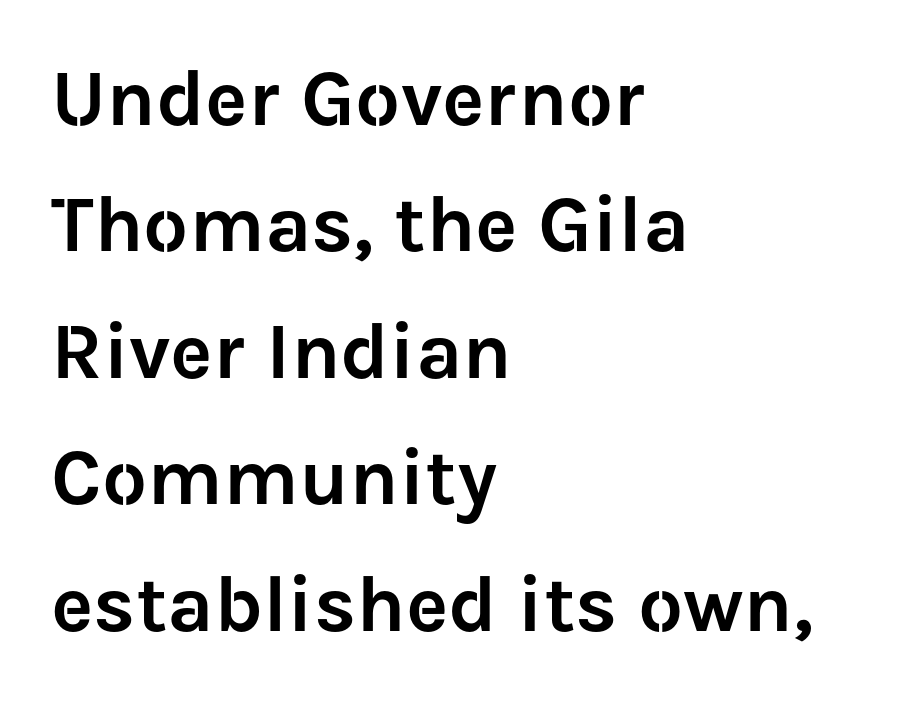
Nobody touched the tracking dial on this one. Rendered with straight, roman letterforms. Regular leading. The paragraph has a hard left edge and a soft right edge.
